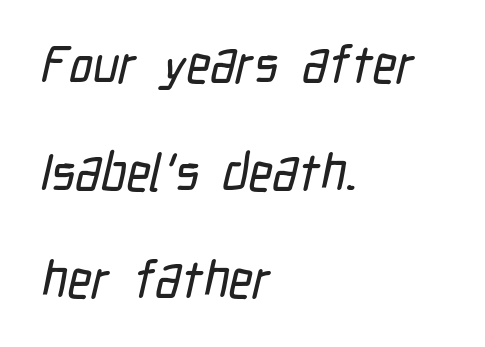
The image shows 52 px condensed sans-serif type; set left-aligned, loose line spacing (2.07x), normal letter spacing, not underlined; low stroke contrast and a medium x-height.
